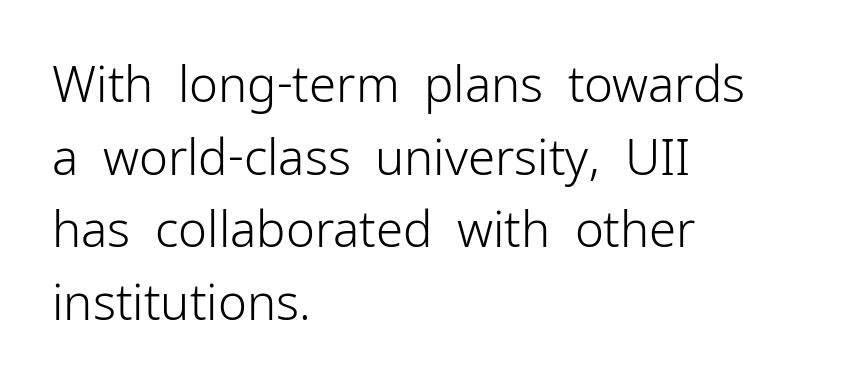
The image shows 49 px light sans-serif type, upright; set left-aligned, normal line spacing (1.48x), normal letter spacing, not underlined; low stroke contrast and a medium x-height.
